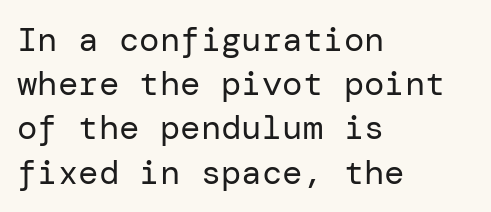
If you drew a ruler down the left edge, every line would touch it. The rendering keeps characters at their native spacing. The glyphs are unaccompanied by any horizontal stroke below them. These lines are composed in type without serifs.
